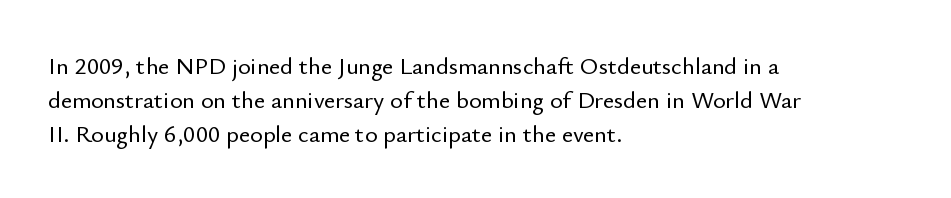
Each word holds together tightly as a unit, with standard inter-letter gaps. Horizontally, the lines are justified to the leading edge only. Check the space under the baseline: it is left empty. Leading matches the norm, producing a regular column.
